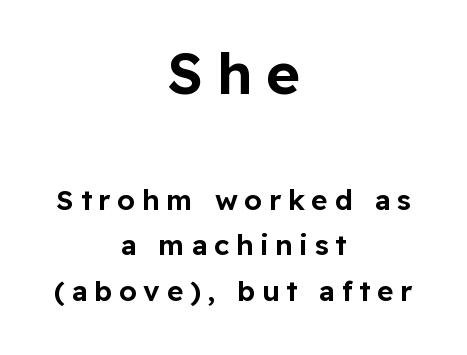
The image shows 57 px sans-serif type, upright; set centered, normal line spacing (1.63x), unusually wide letter spacing (+0.24 em), not underlined; the first (top) block is 2.04x larger; low stroke contrast and a medium x-height.
